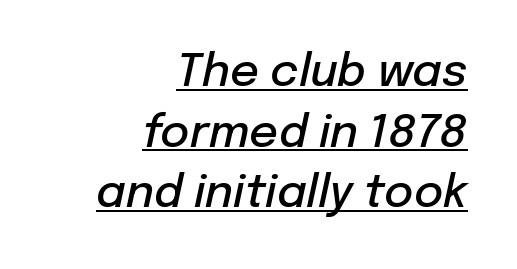
Q: Is the text bold? A: Semi-bold.
Q: Is the text italic (slanted)? A: Yes, it leans right by about 12 degrees.
Q: Is the text underlined? A: Yes.
Q: How is the paragraph aligned? A: Right-aligned.
Q: Is the spacing between letters normal or unusually wide? A: Normal.
Q: Is the spacing between lines tight, normal or loose? A: Normal.
Q: Width (condensed, normal, or wide)? A: Normal.
Q: Stroke contrast? A: Low.
Q: x-height? A: Medium.
Q: Monospaced? A: No.
